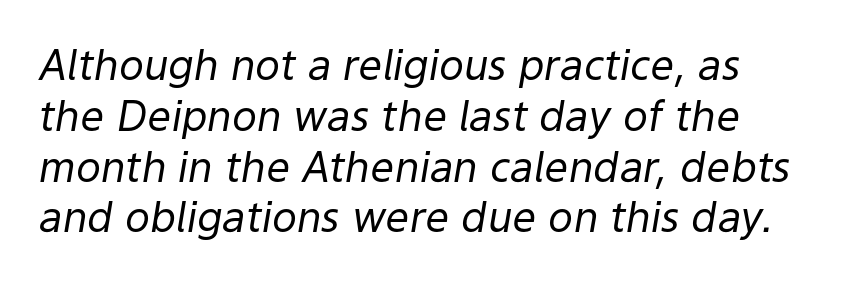
Q: Is the text bold? A: No.
Q: Is the text italic (slanted)? A: Yes, it leans right by about 9 degrees.
Q: Is the text underlined? A: No.
Q: Is the spacing between letters normal or unusually wide? A: Normal.
Q: Width (condensed, normal, or wide)? A: Normal.
Q: Stroke contrast? A: Low.
Q: x-height? A: Medium.
Q: Monospaced? A: No.
